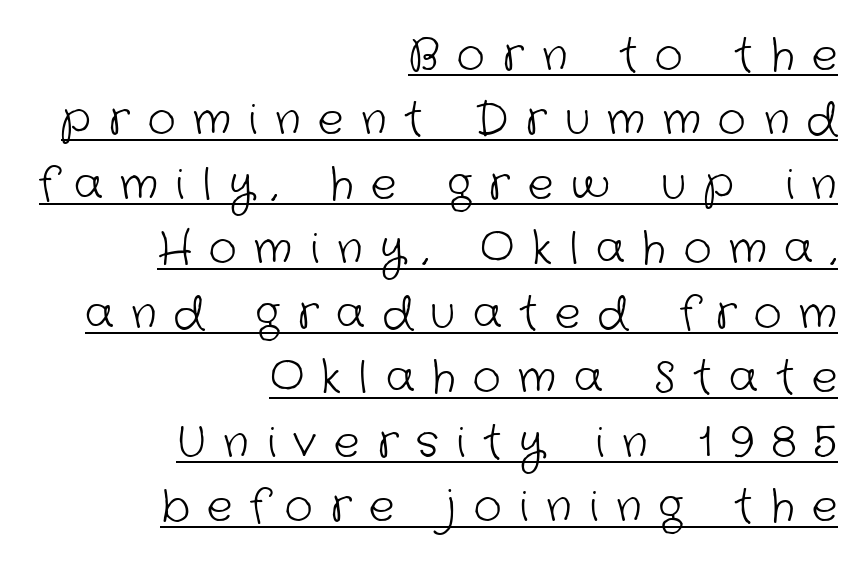
Grotesque or geometric, the face here clearly has no serifs. Glyph-to-glyph distance is far greater than everyday printed text. Decoration check: the copy is underlined. Proportional: the letters do not fall into vertical columns.
